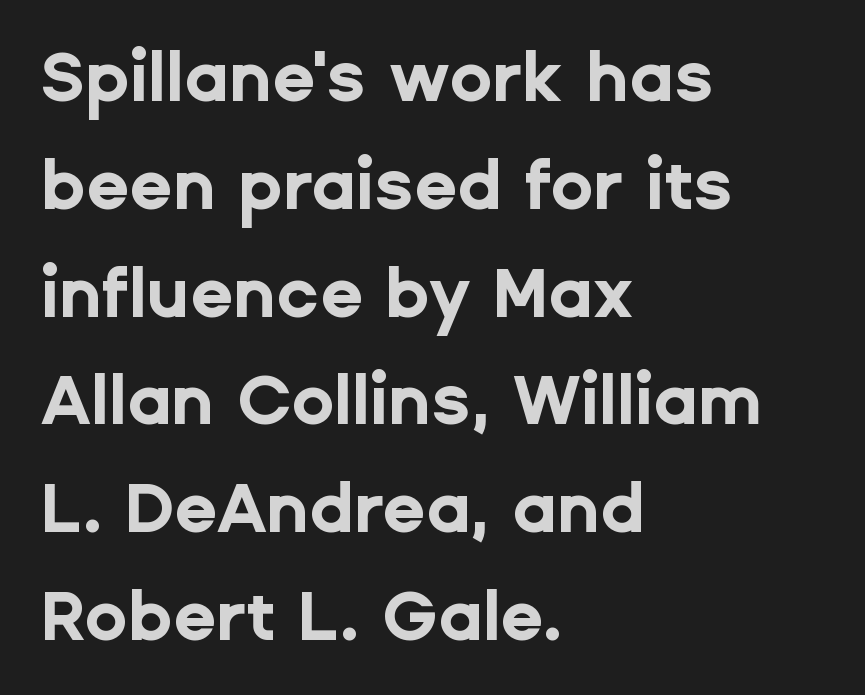
The image shows 70 px bold sans-serif type, upright; set left-aligned, normal line spacing (1.54x), normal letter spacing, not underlined; low stroke contrast and a medium x-height.
